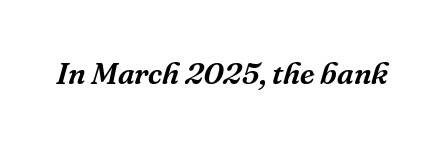
The image shows 31 px serif type, italic (leaning right); set normal letter spacing, not underlined; medium stroke contrast and a medium x-height.
